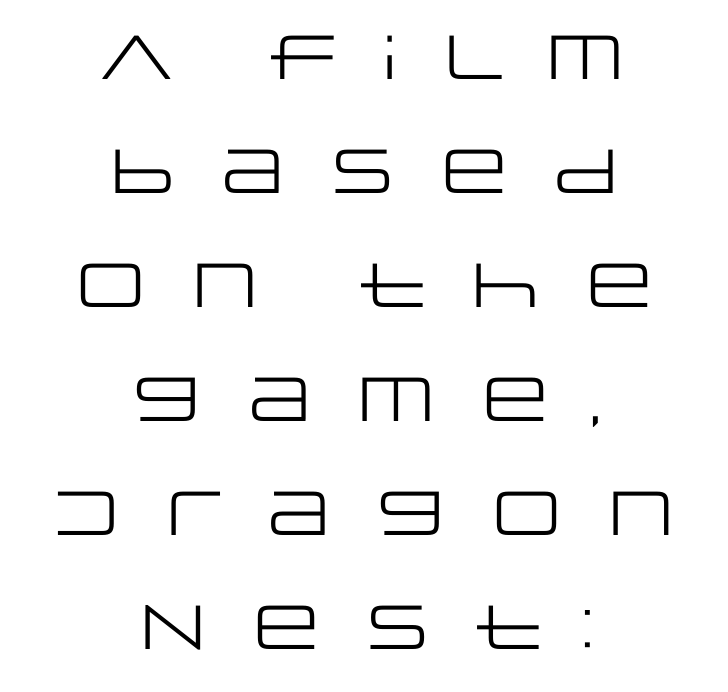
Q: Is the text bold? A: No.
Q: Is the text italic (slanted)? A: No, it is upright.
Q: Is the typeface a serif or a sans-serif typeface? A: Sans-serif.
Q: Is the text underlined? A: No.
Q: How is the paragraph aligned? A: Centered.
Q: Is the spacing between letters normal or unusually wide? A: Unusually wide.
Q: Width (condensed, normal, or wide)? A: Wide.
Q: Stroke contrast? A: Low.
Q: x-height? A: Large.
Q: Monospaced? A: No.
